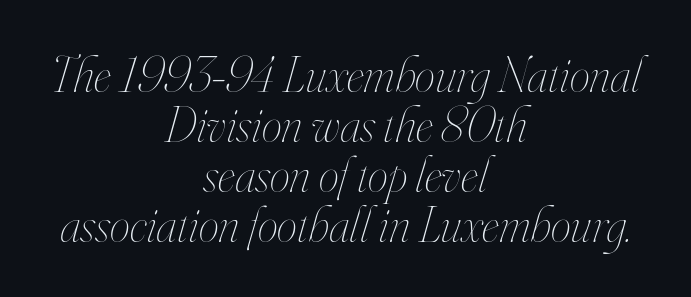
{"italic": "yes", "lean": "right", "slant_degrees": 16, "bold": "no", "weight": "thin", "width": "condensed", "stroke_contrast": "high", "x_height": "small", "monospaced": "no", "underline": "no", "align": "center", "line_spacing": "tight", "line_spacing_ratio": 0.98, "letter_spacing": "normal", "letter_spacing_em": 0.0, "glyph_px": 51}
